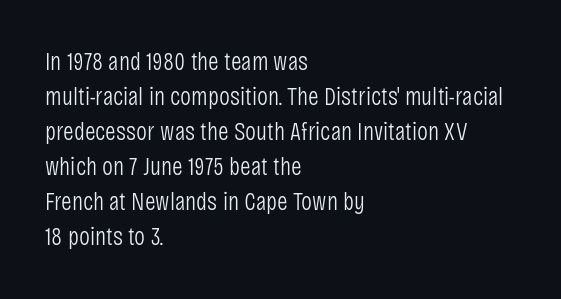
The image shows 26 px text type, upright; set left-aligned, normal line spacing (1.35x), normal letter spacing, not underlined.
